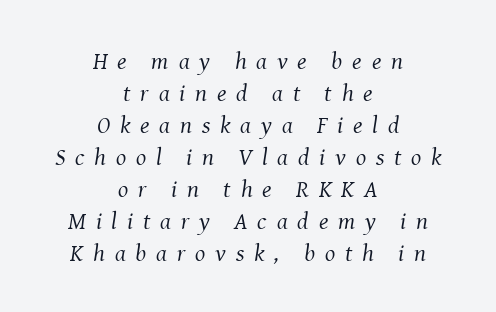
{"italic": "yes", "lean": "right", "slant_degrees": 8, "bold": "no", "underline": "no", "align": "center", "line_spacing": "normal", "line_spacing_ratio": 1.33, "letter_spacing": "wide", "letter_spacing_em": 0.41, "glyph_px": 24}
